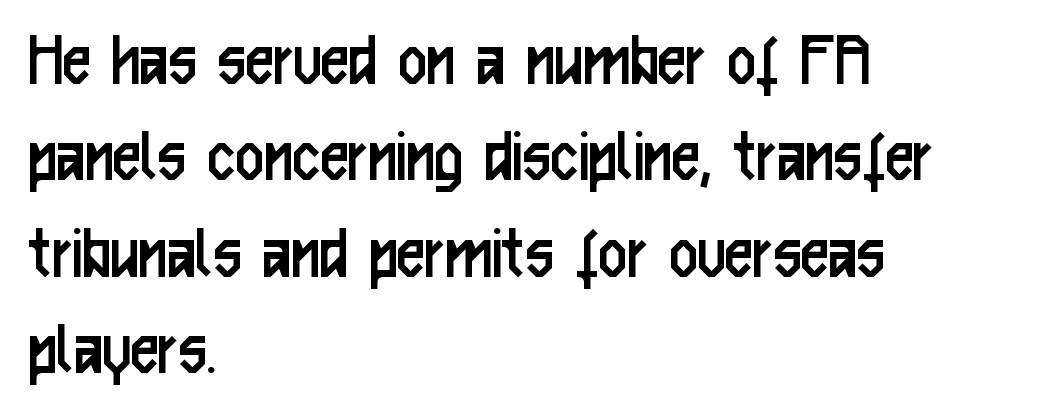
You could not count columns in this text — the font is proportionally spaced. A typesetter would mark this as roman, not italic. No letter is thick-stroked: the sample isn't bold. Descenders are the only things crossing below the line.
